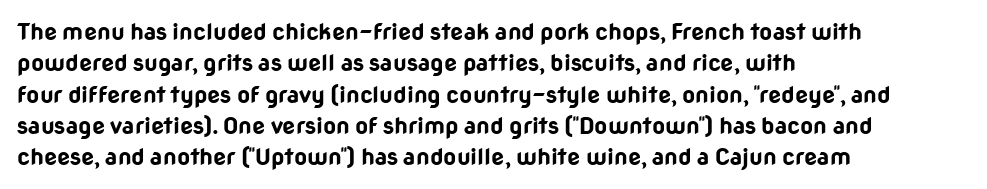
Q: Is the text bold? A: Yes.
Q: Is the text italic (slanted)? A: No, it is upright.
Q: Is the text underlined? A: No.
Q: How is the paragraph aligned? A: Left-aligned.
Q: Is the spacing between letters normal or unusually wide? A: Normal.
Q: Is the spacing between lines tight, normal or loose? A: Normal.
